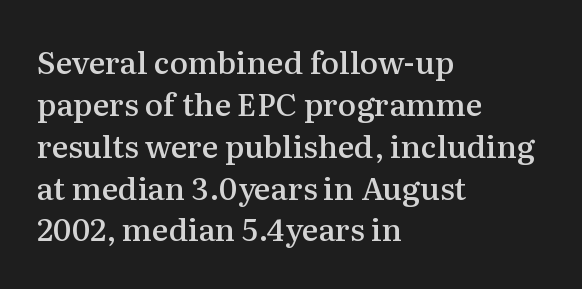
Q: Is the text bold? A: Semi-bold.
Q: Is the text italic (slanted)? A: No, it is upright.
Q: Is the typeface a serif or a sans-serif typeface? A: Serif.
Q: Is the text underlined? A: No.
Q: How is the paragraph aligned? A: Left-aligned.
Q: Is the spacing between letters normal or unusually wide? A: Normal.
Q: Is the spacing between lines tight, normal or loose? A: Normal.
Q: Width (condensed, normal, or wide)? A: Normal.
Q: Stroke contrast? A: Medium.
Q: x-height? A: Medium.
Q: Monospaced? A: No.
